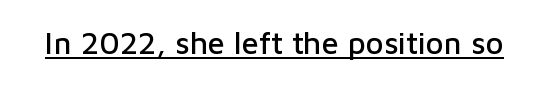
The image shows 31 px sans-serif type, upright; set normal letter spacing, underlined; low stroke contrast and a medium x-height.
